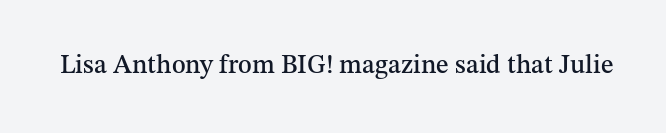
Is there any slant? The stems are plumb. Descenders are the only things crossing below the line. The line texture is even and compact thanks to regular tracking.
